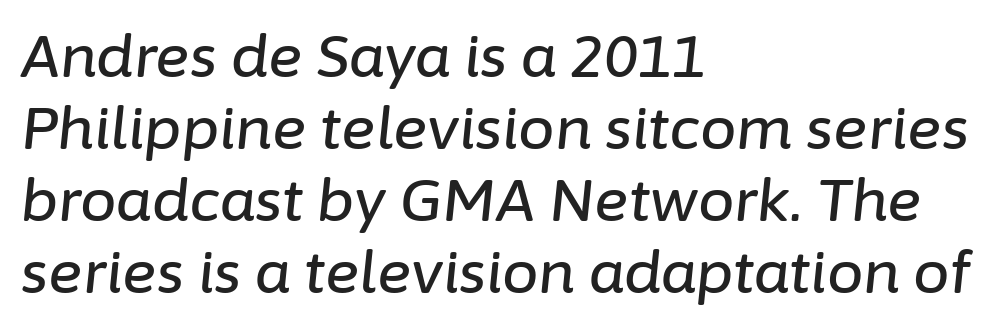
Q: Is the text italic (slanted)? A: Yes, it leans right by about 6 degrees.
Q: Is the text underlined? A: No.
Q: How is the paragraph aligned? A: Left-aligned.
Q: Is the spacing between letters normal or unusually wide? A: Normal.
Q: Width (condensed, normal, or wide)? A: Normal.
Q: Stroke contrast? A: Low.
Q: x-height? A: Medium.
Q: Monospaced? A: No.
